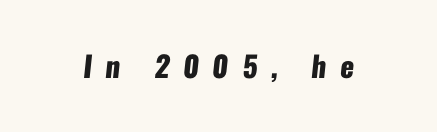
Heavy, bold letterforms. Character widths vary here, with narrow letters taking less room than wide ones. The designer went with a sans here, leaving each stem footless. Descenders are the only things crossing below the line. Characters follow at a spacing far wider than the type designer built in.
